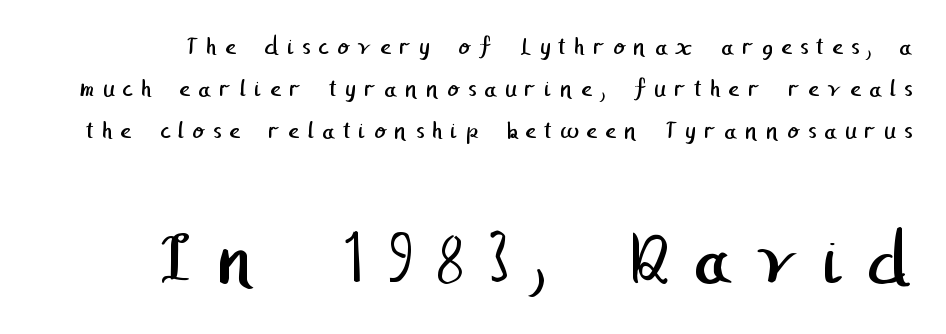
Q: Is the text bold? A: No.
Q: Is the typeface a serif or a sans-serif typeface? A: Sans-serif.
Q: Is the text underlined? A: No.
Q: Is the spacing between letters normal or unusually wide? A: Unusually wide.
Q: Is the spacing between lines tight, normal or loose? A: Normal.
Q: Which block of text is set in a larger size, the first (top) or the second (bottom)? A: The second (bottom) one.
Q: Width (condensed, normal, or wide)? A: Normal.
Q: Stroke contrast? A: Low.
Q: x-height? A: Medium.
